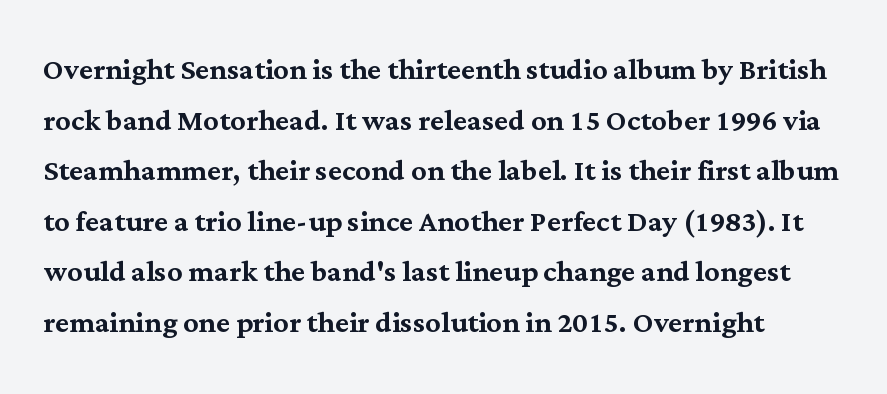
Q: Is the text italic (slanted)? A: No, it is upright.
Q: Is the typeface a serif or a sans-serif typeface? A: Serif.
Q: Is the text underlined? A: No.
Q: Is the spacing between letters normal or unusually wide? A: Normal.
Q: Is the spacing between lines tight, normal or loose? A: Normal.
Q: Width (condensed, normal, or wide)? A: Normal.
Q: Stroke contrast? A: Medium.
Q: x-height? A: Medium.
Q: Monospaced? A: No.
